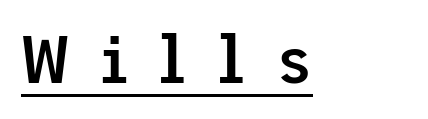
{"serif": "no", "italic": "no", "bold": "semi", "weight": "semibold", "width": "normal", "stroke_contrast": "low", "x_height": "medium", "underline": "yes", "letter_spacing": "wide", "letter_spacing_em": 0.47, "glyph_px": 67}
